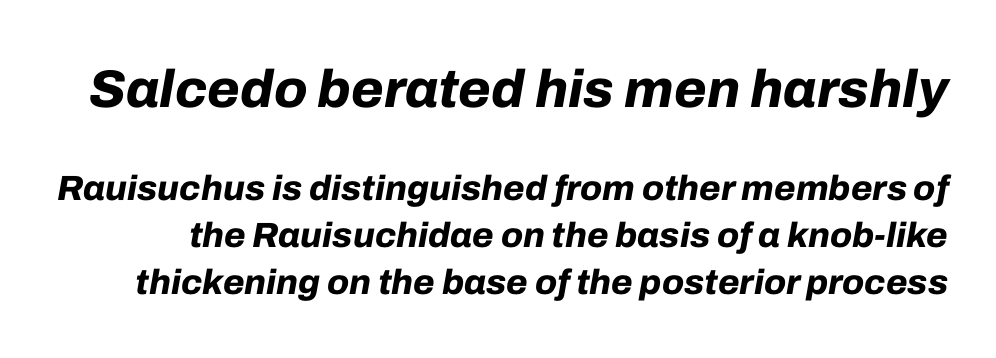
Q: Is the text bold? A: Yes.
Q: Is the text italic (slanted)? A: Yes, it leans right by about 10 degrees.
Q: Is the text underlined? A: No.
Q: Is the spacing between letters normal or unusually wide? A: Normal.
Q: Is the spacing between lines tight, normal or loose? A: Normal.
Q: Which block of text is set in a larger size, the first (top) or the second (bottom)? A: The first (top) one.
Q: Width (condensed, normal, or wide)? A: Normal.
Q: Stroke contrast? A: Low.
Q: x-height? A: Medium.
Q: Monospaced? A: No.
